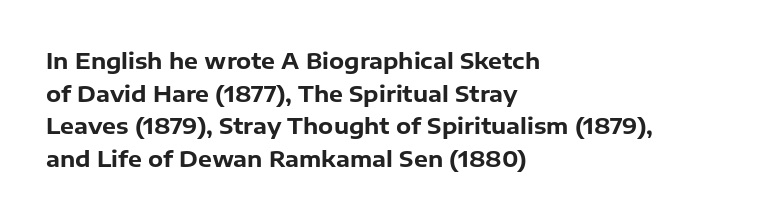
Q: Is the text bold? A: Yes.
Q: Is the text italic (slanted)? A: No, it is upright.
Q: Is the text underlined? A: No.
Q: How is the paragraph aligned? A: Left-aligned.
Q: Is the spacing between letters normal or unusually wide? A: Normal.
Q: Is the spacing between lines tight, normal or loose? A: Normal.
